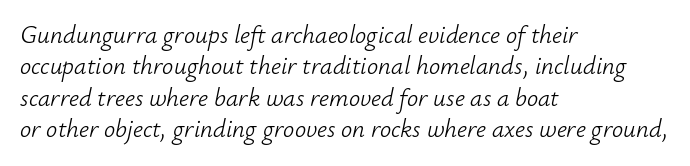
No word sits above an underline. On a weight scale, this lands at 450 or below. Italic: yes, the glyphs are oblique. Leading: standard. Each word holds together tightly as a unit, with standard inter-letter gaps.
